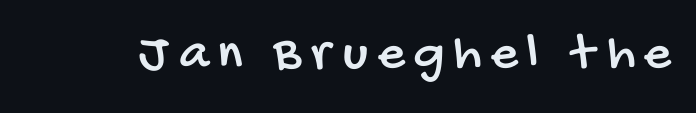
The image shows 53 px condensed sans-serif type; set not underlined; low stroke contrast and a large x-height.
